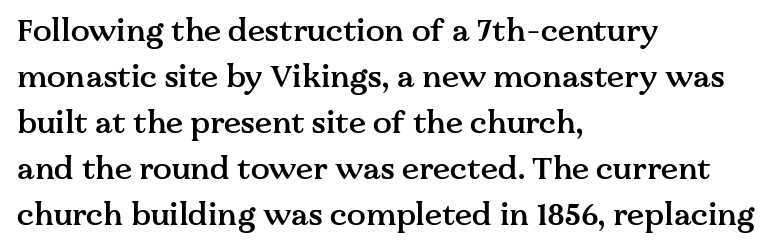
These lines are composed in type with serifs. Nobody touched the tracking dial on this one. This rendering uses left alignment, leaving the right contour irregular. The leading is moderate, giving the passage an even texture. You could not count columns in this text — the font is proportionally spaced.
